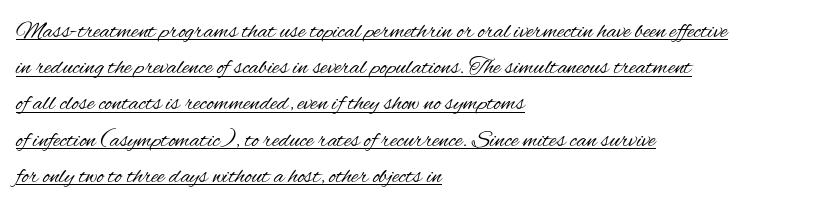
The image shows 24 px text type; set left-aligned, normal line spacing (1.51x), normal letter spacing, underlined.
